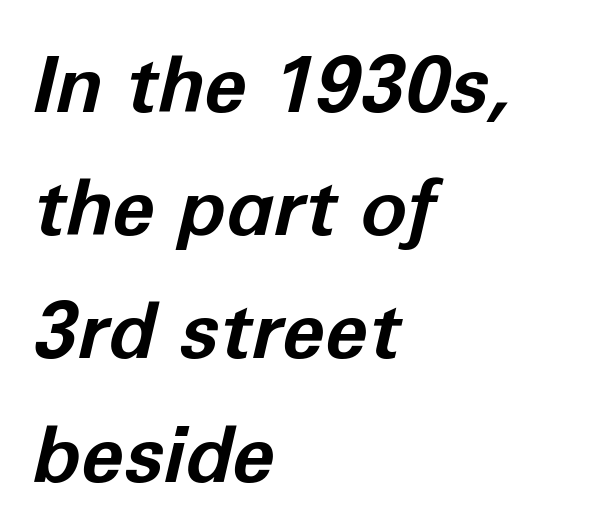
The image shows 78 px bold type, italic (leaning right); set left-aligned, normal line spacing (1.58x), normal letter spacing, not underlined; low stroke contrast and a medium x-height.
